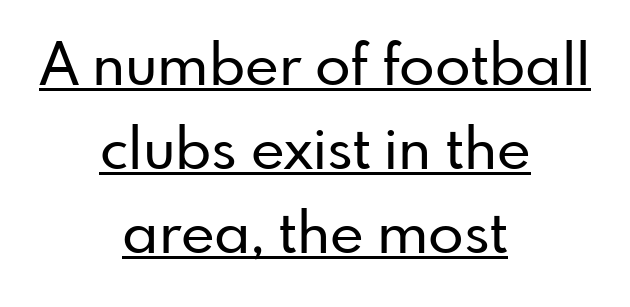
{"serif": "no", "italic": "no", "width": "normal", "stroke_contrast": "low", "x_height": "small", "monospaced": "no", "underline": "yes", "align": "center", "line_spacing": "normal", "line_spacing_ratio": 1.45, "letter_spacing": "normal", "letter_spacing_em": 0.0, "glyph_px": 58}
